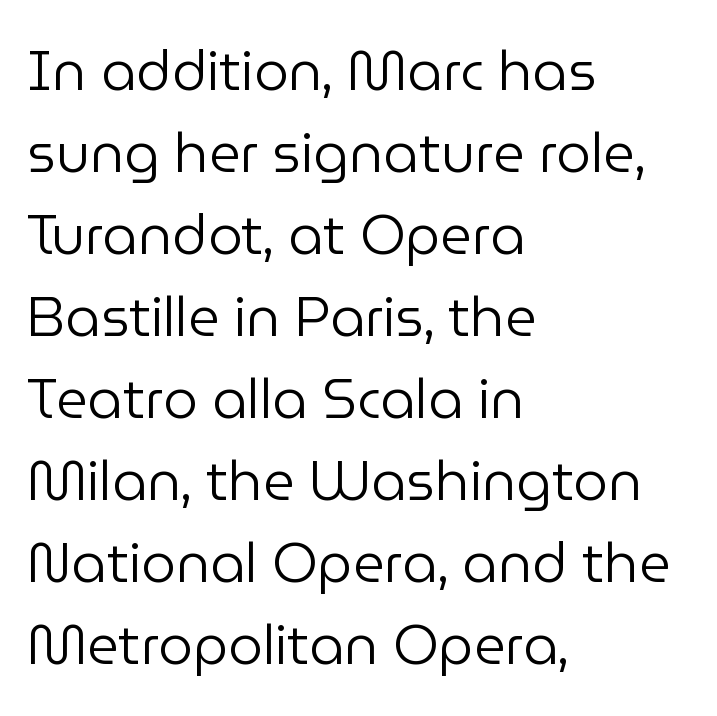
The rendering uses natural spacing where letterforms have individual widths. Check under the words: just untouched page. Compared with typical body copy, the letter spacing here is the same. Examine the stroke ends and you'll find no serifs. The space between consecutive lines is moderate. The setting favours the left margin, as ordinary paragraphs usually do.
